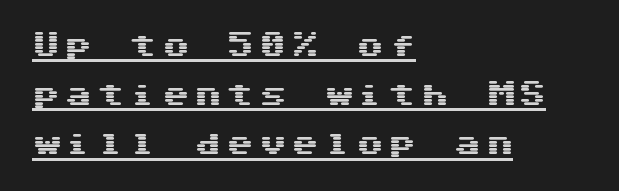
The rendering inserts visible extra space after every character. Upright lettering throughout. Which margin do the lines hug? The left one — the right edge is uneven. A continuous stroke trails under the words, as in a hyperlink.
